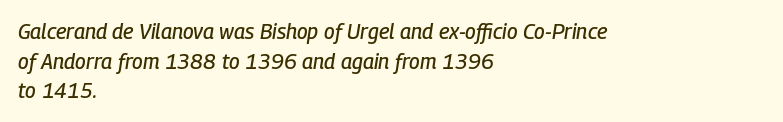
The image shows 21 px text type, italic (leaning right); set left-aligned, normal line spacing (1.41x), normal letter spacing, not underlined.
